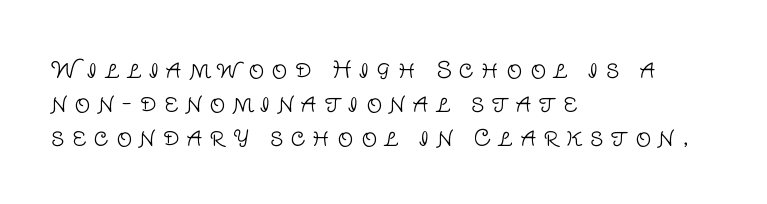
The image shows 22 px text type; set left-aligned, normal line spacing (1.55x), unusually wide letter spacing (+0.34 em), not underlined.
